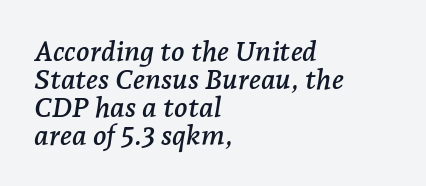
Looks like regular typesetting: each glyph gets only the width it needs. Standard letterfit; no display-style spreading of the glyphs. An italicized treatment has been applied to the whole sample. Decoration check: the copy has no underline. Short and long lines alike share a common starting point at left.
